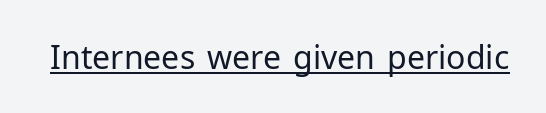
Q: Is the text bold? A: No.
Q: Is the text italic (slanted)? A: No, it is upright.
Q: Is the typeface a serif or a sans-serif typeface? A: Sans-serif.
Q: Is the text underlined? A: Yes.
Q: Is the spacing between letters normal or unusually wide? A: Normal.
Q: Width (condensed, normal, or wide)? A: Normal.
Q: Stroke contrast? A: Low.
Q: x-height? A: Medium.
Q: Monospaced? A: No.
